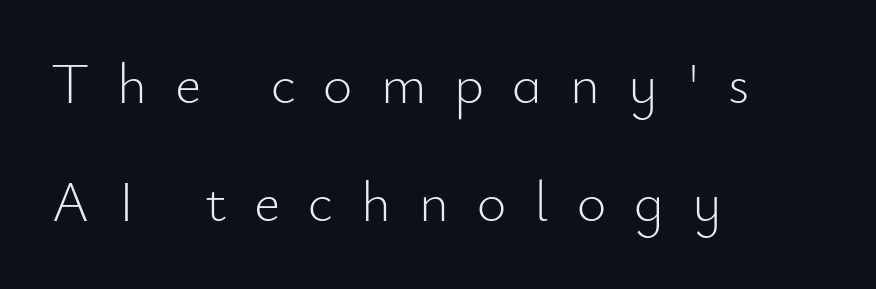
{"serif": "no", "italic": "no", "bold": "no", "weight": "light", "width": "normal", "stroke_contrast": "low", "x_height": "small", "monospaced": "no", "underline": "no", "align": "left", "line_spacing": "loose", "line_spacing_ratio": 2.07, "letter_spacing": "wide", "letter_spacing_em": 0.49, "glyph_px": 57}
